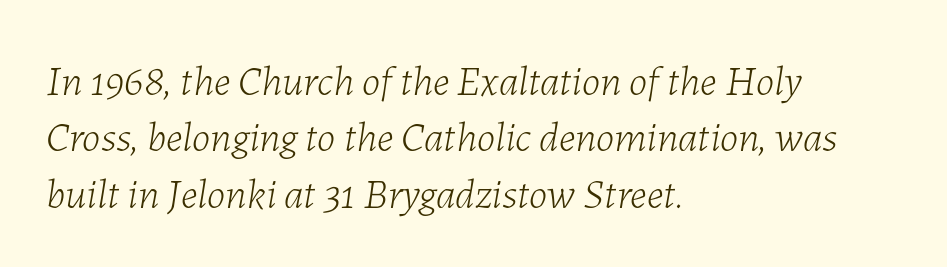
The passage shown is not underscored anywhere. Evenly set lines give the paragraph a standard silhouette. Letter spacing: default. Would a proofreader flag this as italicized? Yes.
